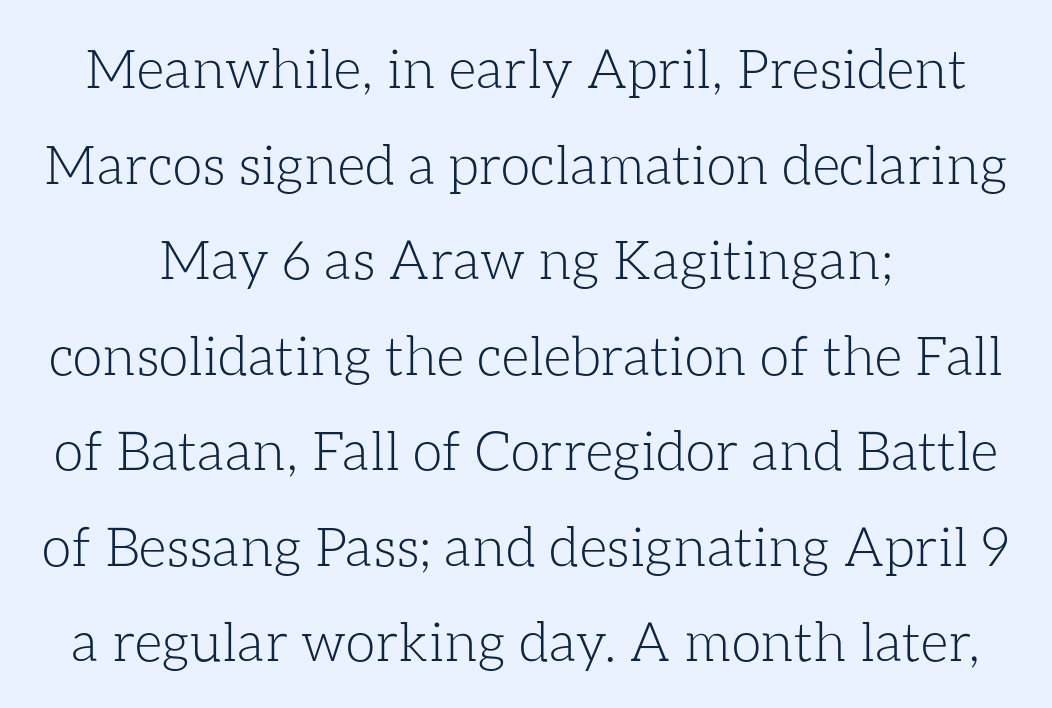
Notice how the stems are strictly vertical — no italics here. The glyphs are unaccompanied by any horizontal stroke below them. Stems and bowls with no extra thickness — not bold. Each letter keeps its own natural width here, so spacing adapts to shape.
